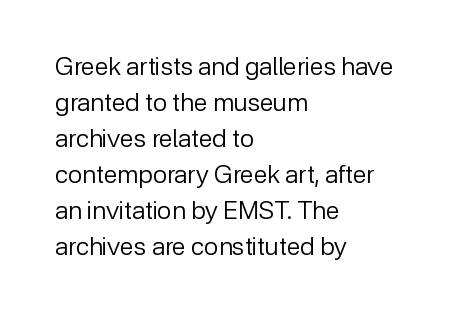
Q: Is the text bold? A: No.
Q: Is the text italic (slanted)? A: No, it is upright.
Q: Is the text underlined? A: No.
Q: How is the paragraph aligned? A: Left-aligned.
Q: Is the spacing between letters normal or unusually wide? A: Normal.
Q: Is the spacing between lines tight, normal or loose? A: Normal.
